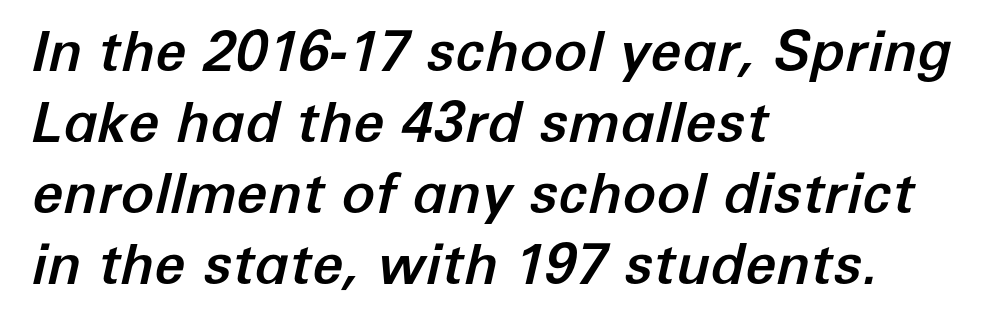
Q: Is the text italic (slanted)? A: Yes, it leans right by about 12 degrees.
Q: Is the text underlined? A: No.
Q: How is the paragraph aligned? A: Left-aligned.
Q: Is the spacing between letters normal or unusually wide? A: Normal.
Q: Is the spacing between lines tight, normal or loose? A: Normal.
Q: Width (condensed, normal, or wide)? A: Normal.
Q: Stroke contrast? A: Low.
Q: x-height? A: Medium.
Q: Monospaced? A: No.
